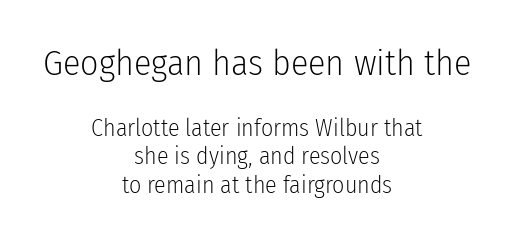
{"serif": "no", "italic": "no", "bold": "no", "weight": "light", "width": "condensed", "stroke_contrast": "low", "x_height": "medium", "monospaced": "no", "underline": "no", "align": "center", "line_spacing_ratio": 1.19, "letter_spacing": "normal", "letter_spacing_em": 0.0, "larger_block": "first", "size_ratio": 1.5, "glyph_px": 36}
